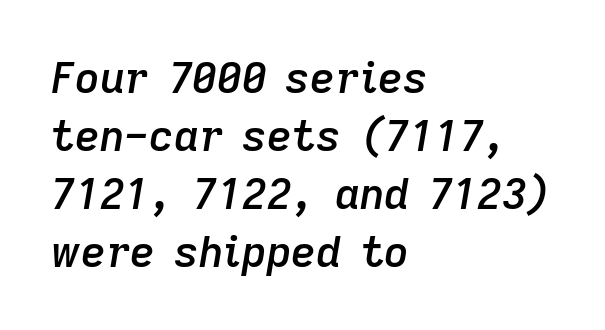
You could not count columns in this text — the font is proportionally spaced. The face used here is a semibold: visibly heavier than regular, lighter than bold. Does the copy run flush right? No — it runs flush left. The space between consecutive lines is moderate. The lettering tilts uniformly, giving the passage an italic look.
